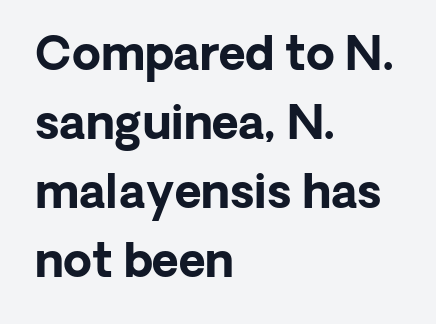
{"serif": "no", "italic": "no", "bold": "yes", "weight": "bold", "width": "normal", "stroke_contrast": "low", "x_height": "medium", "monospaced": "no", "underline": "no", "align": "left", "line_spacing": "normal", "line_spacing_ratio": 1.5, "letter_spacing": "normal", "letter_spacing_em": 0.0, "glyph_px": 46}
